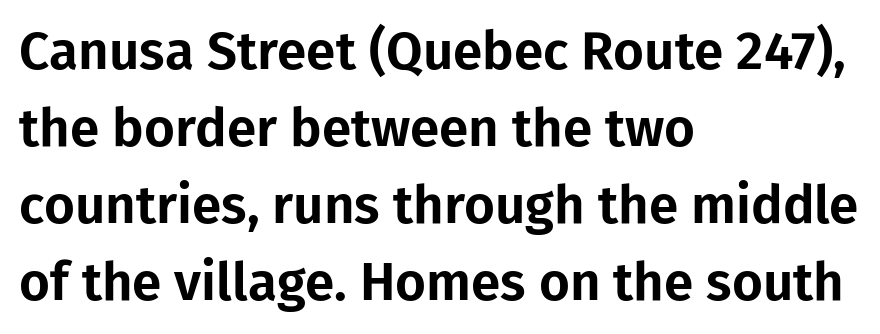
Q: Is the text italic (slanted)? A: No, it is upright.
Q: Is the typeface a serif or a sans-serif typeface? A: Sans-serif.
Q: Is the text underlined? A: No.
Q: How is the paragraph aligned? A: Left-aligned.
Q: Is the spacing between letters normal or unusually wide? A: Normal.
Q: Is the spacing between lines tight, normal or loose? A: Normal.
Q: Width (condensed, normal, or wide)? A: Normal.
Q: Stroke contrast? A: Low.
Q: x-height? A: Medium.
Q: Monospaced? A: No.
